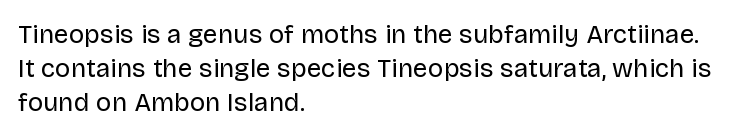
Q: Is the text bold? A: No.
Q: Is the text italic (slanted)? A: No, it is upright.
Q: Is the text underlined? A: No.
Q: How is the paragraph aligned? A: Left-aligned.
Q: Is the spacing between letters normal or unusually wide? A: Normal.
Q: Is the spacing between lines tight, normal or loose? A: Normal.
